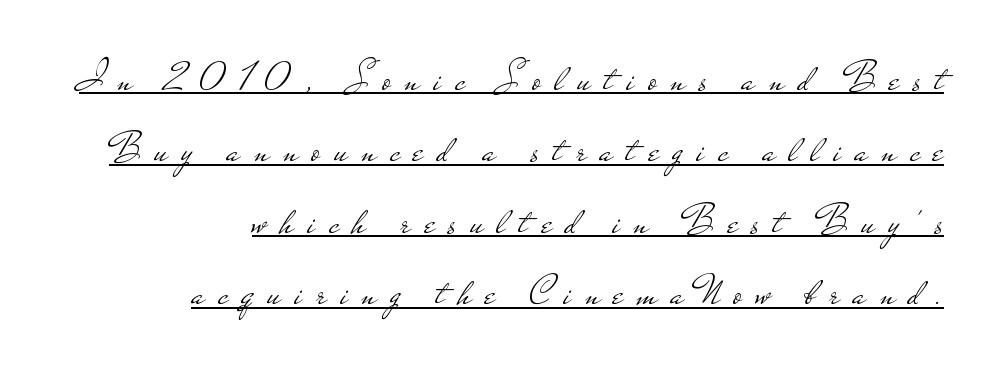
The image shows 42 px light, wide sans-serif type; set right-aligned, normal line spacing (1.7x), unusually wide letter spacing (+0.33 em), underlined; low stroke contrast and a small x-height.
